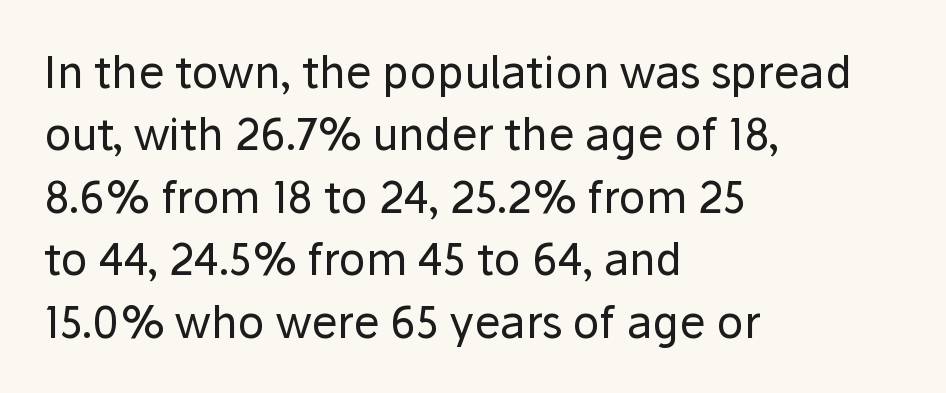
Varying glyph widths throughout — classic text-font behaviour. The ragged edge is on the right, which tells us the setting is flush left. Bold? No — there's no thickening of the strokes. The foot of each line stays bare and open.
